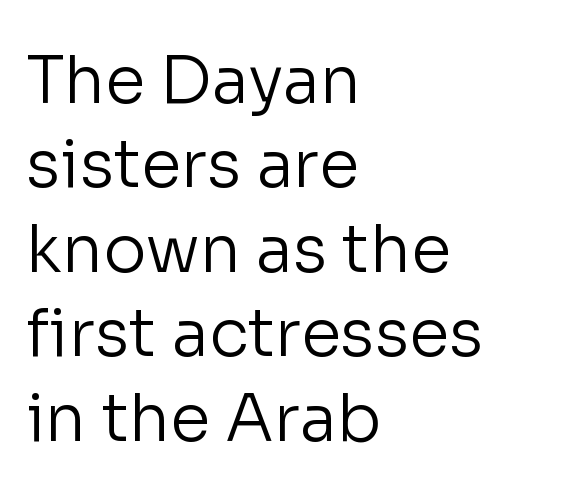
The font family rendered here belongs to the sans-serif group. Only glyphs here, with clear space below each row. The passage shown is not bold in any degree. Letter spacing: default. Is the block centered? No — it sits flush against the left margin. The specimen reads as upright at a glance.
